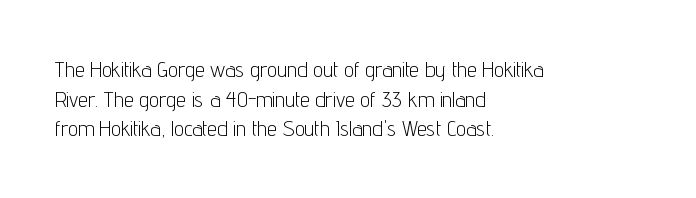
Unmarked baselines from the first word to the last. The designer left line spacing at the default. The rendering anchors every line to the left-hand side. The gaps between neighbouring characters are ordinary and unremarkable. The type sits square on the baseline with zero lean.
